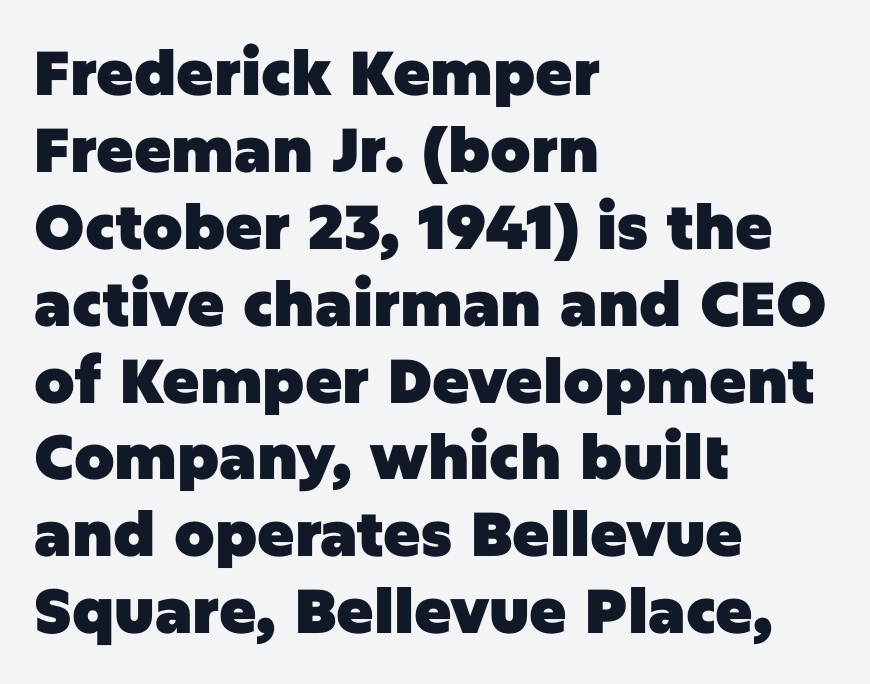
Is the type bold? Yes — the strokes are clearly thick and heavy. Is there any slant? The stems are plumb. The string is rendered with underlining switched off. Typographically, this falls in the sans-serif category. Line beginnings align vertically; line endings do not.
